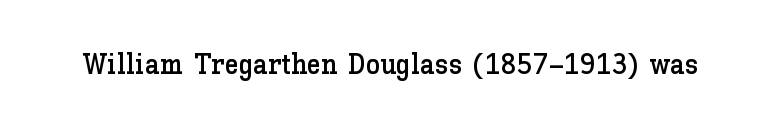
Honestly, there is no underline to notice here at all. A typesetter would call this proportional, since set widths differ per character. Default kerning and tracking; the words read as compact shapes. Italic: no, the glyphs are upright roman.
